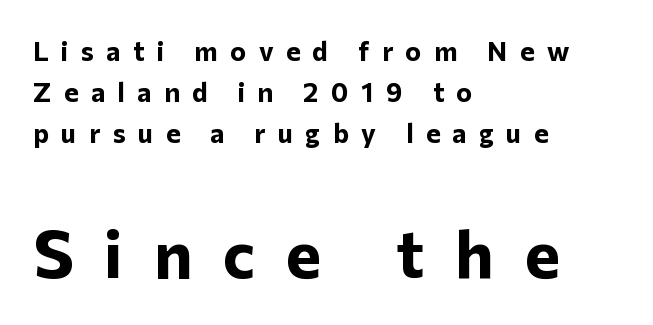
{"serif": "no", "italic": "no", "bold": "yes", "weight": "bold", "width": "normal", "stroke_contrast": "low", "x_height": "medium", "monospaced": "no", "underline": "no", "align": "left", "line_spacing": "normal", "line_spacing_ratio": 1.51, "letter_spacing": "wide", "letter_spacing_em": 0.46, "larger_block": "second", "size_ratio": 2.48, "glyph_px": 67}
